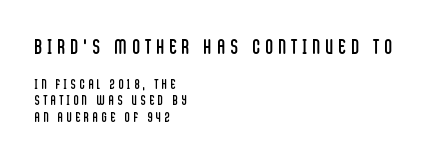
The ragged edge is on the right, which tells us the setting is flush left. Descenders are the only things crossing below the line. Characters follow at a spacing far wider than the type designer built in. Heft: none added — not bold.
